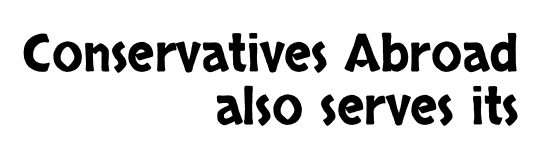
{"serif": "no", "italic": "no", "width": "condensed", "stroke_contrast": "low", "x_height": "large", "monospaced": "no", "underline": "no", "align": "right", "line_spacing": "tight", "line_spacing_ratio": 1.03, "letter_spacing": "normal", "letter_spacing_em": 0.0, "glyph_px": 51}
